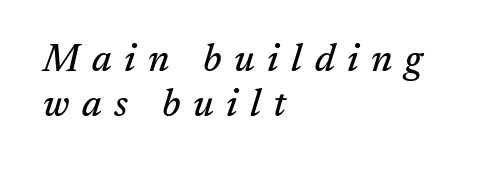
You can tell from the footed stems that serif type was used. Spacing verdict: proportional, widths tailored to each character. Casual observation: everything's shoved over to the left. Quick note: italic.
